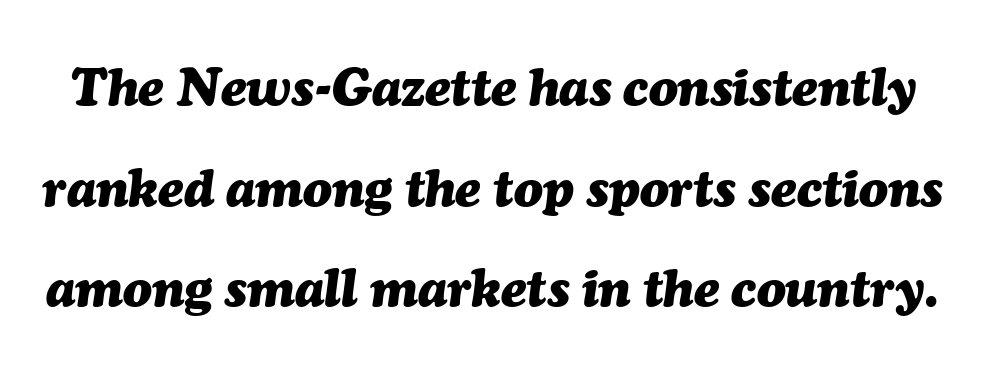
Students, this is bold: see how much ink each stroke carries. Rule under the text: the space is simply empty. Rendered with sloped, italic letterforms. Glyph-to-glyph distance matches everyday printed text.
